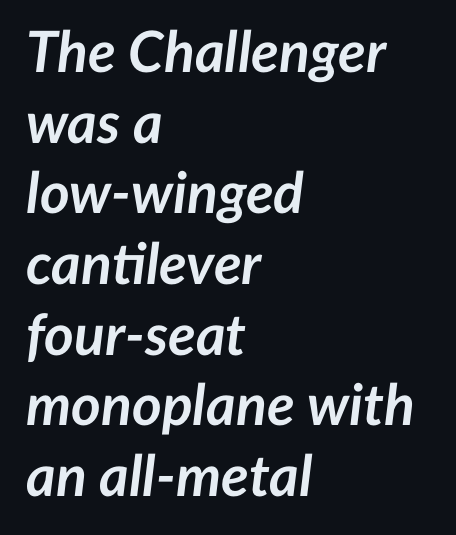
{"italic": "yes", "lean": "right", "slant_degrees": 7, "bold": "yes", "weight": "semibold", "width": "normal", "stroke_contrast": "low", "x_height": "medium", "monospaced": "no", "underline": "no", "align": "left", "line_spacing_ratio": 1.24, "letter_spacing": "normal", "letter_spacing_em": 0.0, "glyph_px": 57}
